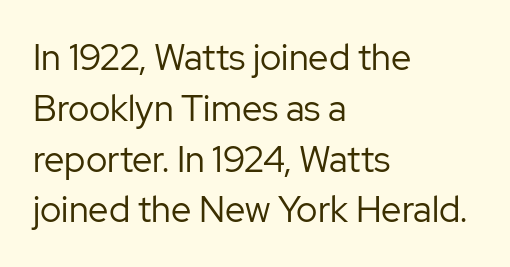
Weight: in the light-to-regular range. Posture: vertical. Each letter's strokes conclude bluntly, with no projecting serifs. Words appear dense and cohesive because spacing is normal.
